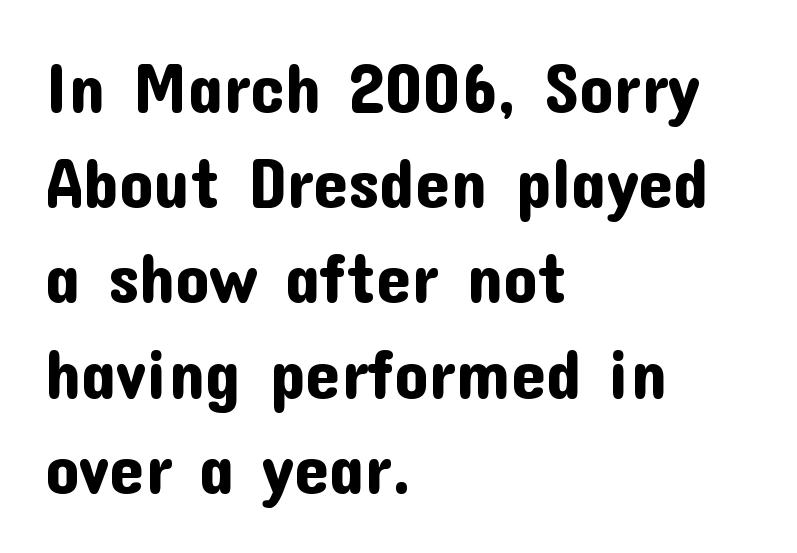
{"serif": "no", "italic": "no", "width": "normal", "stroke_contrast": "low", "x_height": "medium", "monospaced": "no", "underline": "no", "align": "left", "line_spacing": "normal", "line_spacing_ratio": 1.38, "letter_spacing": "normal", "letter_spacing_em": 0.0, "glyph_px": 69}
